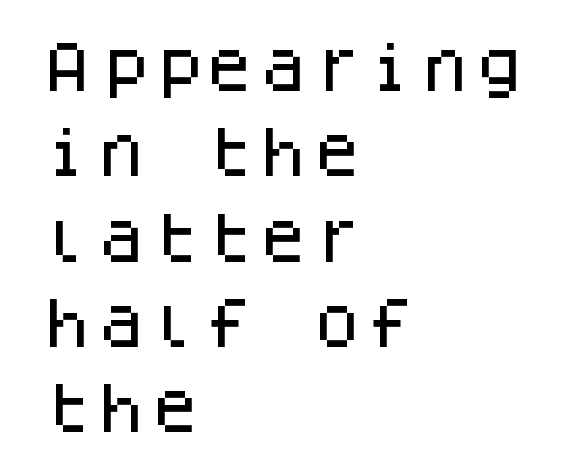
If you drew a ruler down the left edge, every line would touch it. Look at the tracking — it's just the regular setting, nothing added. A typesetter would call this leading conventional body-copy spacing. Note the uniform advance width — an 'i' takes as much space as an 'm'. The font family rendered here belongs to the sans-serif group.
